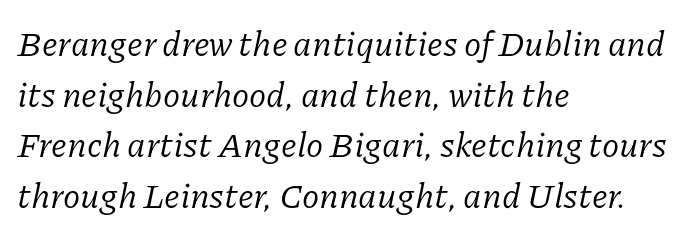
Q: Is the text bold? A: No.
Q: Is the text italic (slanted)? A: Yes, it leans right by about 11 degrees.
Q: Is the typeface a serif or a sans-serif typeface? A: Serif.
Q: Is the text underlined? A: No.
Q: How is the paragraph aligned? A: Left-aligned.
Q: Is the spacing between letters normal or unusually wide? A: Normal.
Q: Is the spacing between lines tight, normal or loose? A: Normal.
Q: Width (condensed, normal, or wide)? A: Normal.
Q: Stroke contrast? A: Low.
Q: x-height? A: Medium.
Q: Monospaced? A: No.
